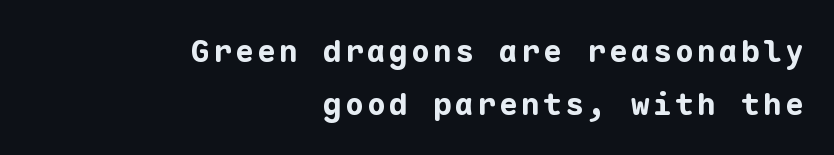
{"serif": "no", "italic": "no", "bold": "yes", "weight": "bold", "width": "normal", "stroke_contrast": "low", "x_height": "medium", "monospaced": "yes", "underline": "no", "align": "right", "line_spacing": "normal", "line_spacing_ratio": 1.7, "glyph_px": 31}
